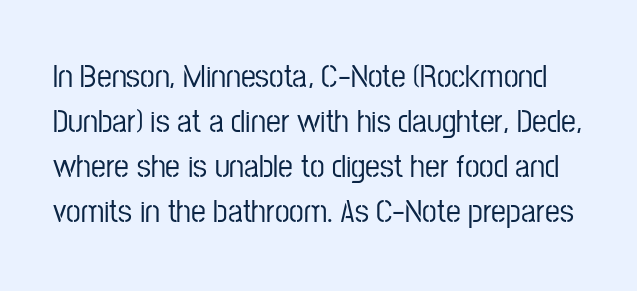
The image shows 33 px condensed sans-serif type, upright; set normal line spacing (1.36x), normal letter spacing, not underlined; low stroke contrast and a medium x-height.
